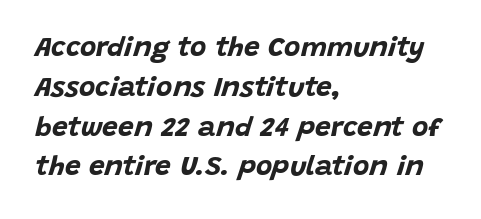
{"italic": "yes", "lean": "right", "slant_degrees": 15, "bold": "yes", "weight": "bold", "width": "normal", "stroke_contrast": "low", "x_height": "large", "monospaced": "no", "underline": "no", "align": "left", "line_spacing": "normal", "line_spacing_ratio": 1.42, "letter_spacing": "normal", "letter_spacing_em": 0.0, "glyph_px": 28}
